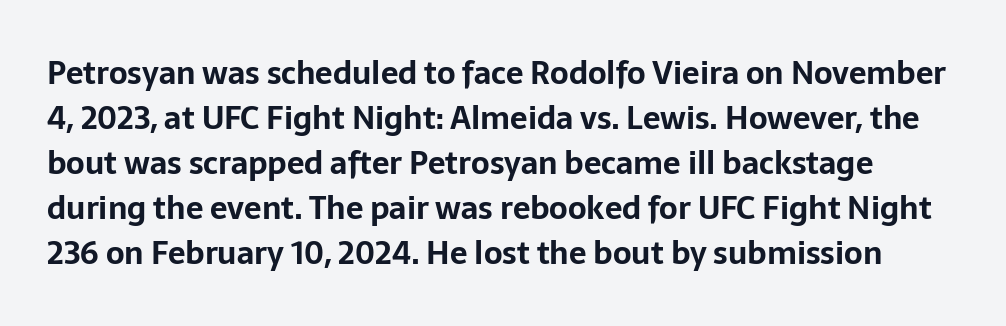
Does extra space separate the letters? No, they use regular spacing. Bare-footed words on every line. The typesetting leans heavy: a genuine bold. Look at the bottom of the vertical strokes: they stop flat, with no serifs. Evenly set lines give the paragraph a standard silhouette. Looks like regular typesetting: each glyph gets only the width it needs.
